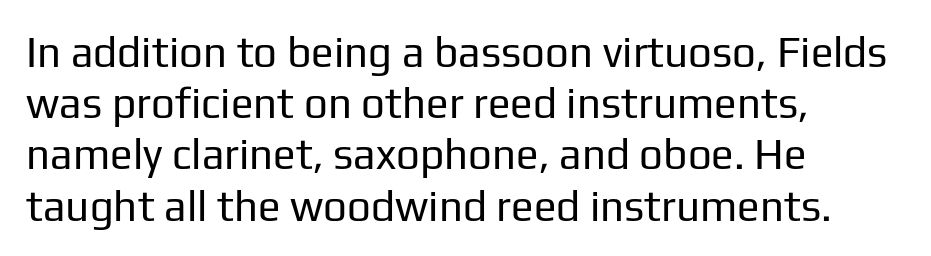
How are the letters spaced? Ordinarily, with no added tracking. This rendering uses left alignment, leaving the right contour irregular. The type family on display is of the sans-serif kind. Clear beneath every line of the passage. Is this a fixed-width face? No — the glyphs have proportional, varying widths.
